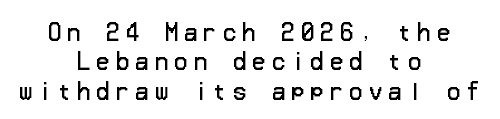
The paragraph has two soft edges and a firm central axis. Honestly, the row spacing looks completely unremarkable. The passage shown has open, widely tracked lettering throughout. Posture: straight, roman, zero tilt.
